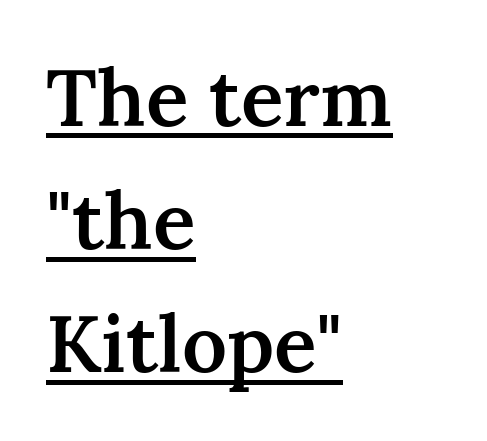
Q: Is the text bold? A: Semi-bold.
Q: Is the text italic (slanted)? A: No, it is upright.
Q: Is the typeface a serif or a sans-serif typeface? A: Serif.
Q: Is the text underlined? A: Yes.
Q: How is the paragraph aligned? A: Left-aligned.
Q: Is the spacing between letters normal or unusually wide? A: Normal.
Q: Is the spacing between lines tight, normal or loose? A: Normal.
Q: Width (condensed, normal, or wide)? A: Normal.
Q: Stroke contrast? A: Medium.
Q: x-height? A: Medium.
Q: Monospaced? A: No.
